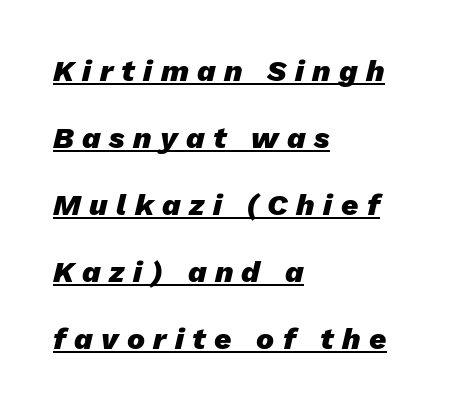
{"italic": "yes", "lean": "right", "slant_degrees": 13, "bold": "yes", "weight": "heavy", "width": "normal", "stroke_contrast": "low", "x_height": "medium", "monospaced": "no", "underline": "yes", "align": "left", "line_spacing": "loose", "line_spacing_ratio": 2.23, "letter_spacing": "wide", "letter_spacing_em": 0.28, "glyph_px": 30}
